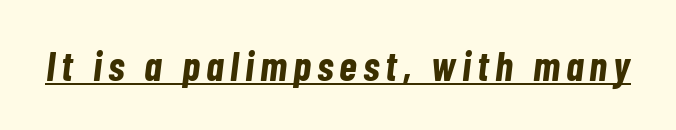
The image shows 41 px bold, condensed type, italic (leaning right); set underlined; low stroke contrast and a medium x-height.
